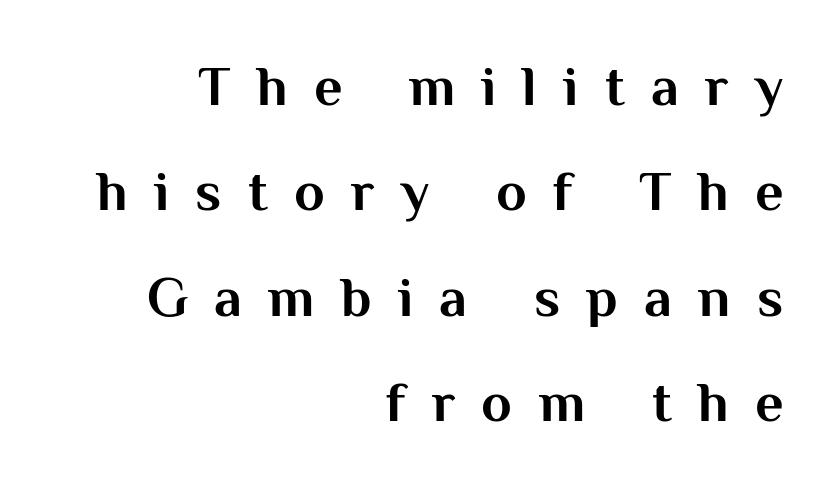
{"serif": "no", "italic": "no", "bold": "yes", "weight": "bold", "width": "normal", "stroke_contrast": "medium", "x_height": "medium", "monospaced": "no", "underline": "no", "align": "right", "line_spacing_ratio": 1.88, "letter_spacing": "wide", "letter_spacing_em": 0.47, "glyph_px": 56}
